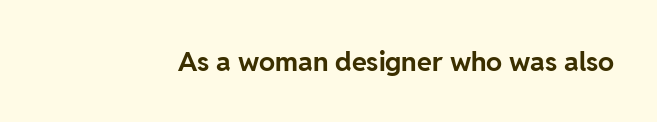
The image shows 27 px bold type, upright; set normal letter spacing, not underlined.
